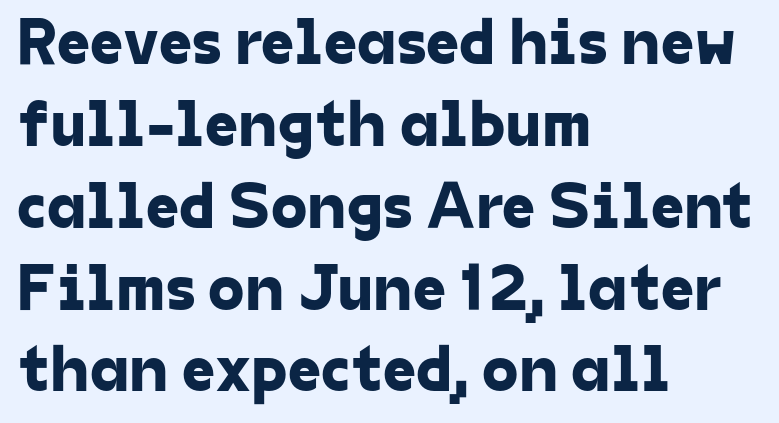
{"serif": "no", "width": "normal", "stroke_contrast": "low", "x_height": "medium", "monospaced": "no", "underline": "no", "align": "left", "line_spacing_ratio": 1.24, "letter_spacing": "normal", "letter_spacing_em": 0.0, "glyph_px": 66}
